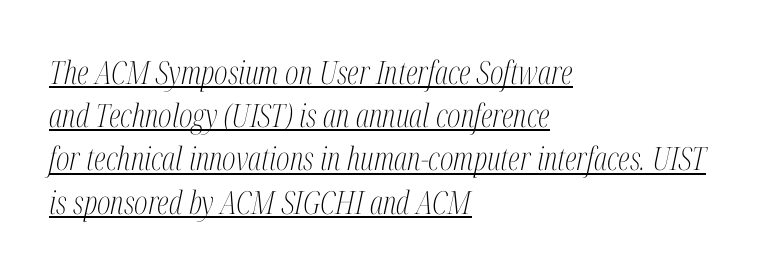
The letterforms sit at book weight or below. Between one letter and the next there's only the usual sliver of space. One-word summary of the alignment: left. Successive baselines arrive at the customary interval. The typeface chosen for these lines features serifs. A continuous stroke trails under the words, as in a hyperlink.
